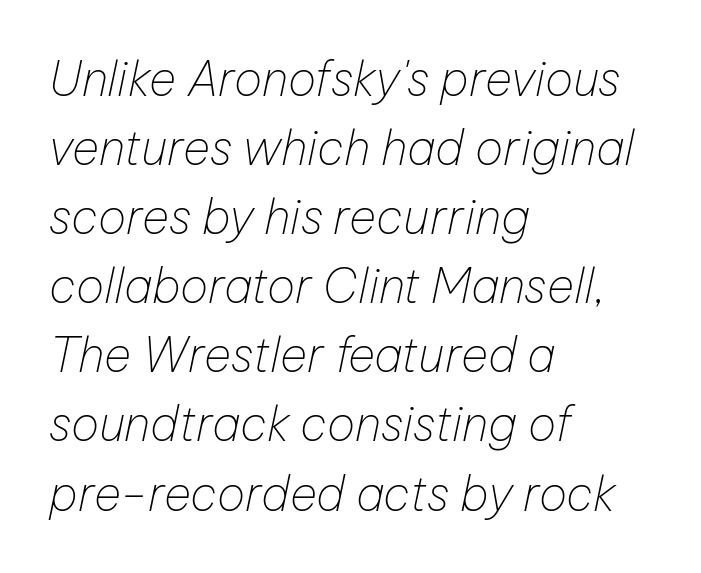
Each new line begins a customary step beneath the previous one. The gaps between neighbouring characters are ordinary and unremarkable. Looks like regular typesetting: each glyph gets only the width it needs. Clear beneath every line of the passage. Quick note: italic.
